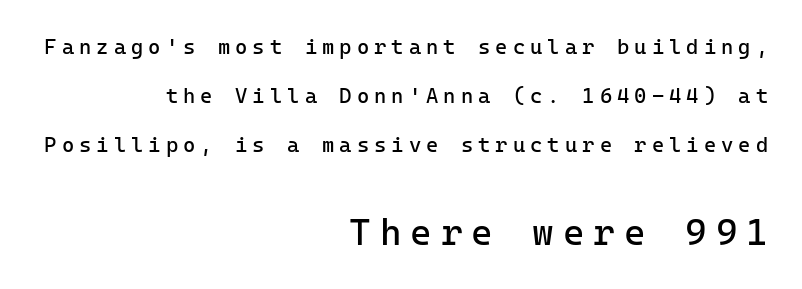
{"serif": "no", "italic": "no", "bold": "no", "weight": "regular", "width": "normal", "stroke_contrast": "low", "x_height": "medium", "underline": "no", "align": "right", "line_spacing": "loose", "line_spacing_ratio": 2.33, "letter_spacing": "wide", "letter_spacing_em": 0.24, "larger_block": "second", "size_ratio": 1.76, "glyph_px": 37}
